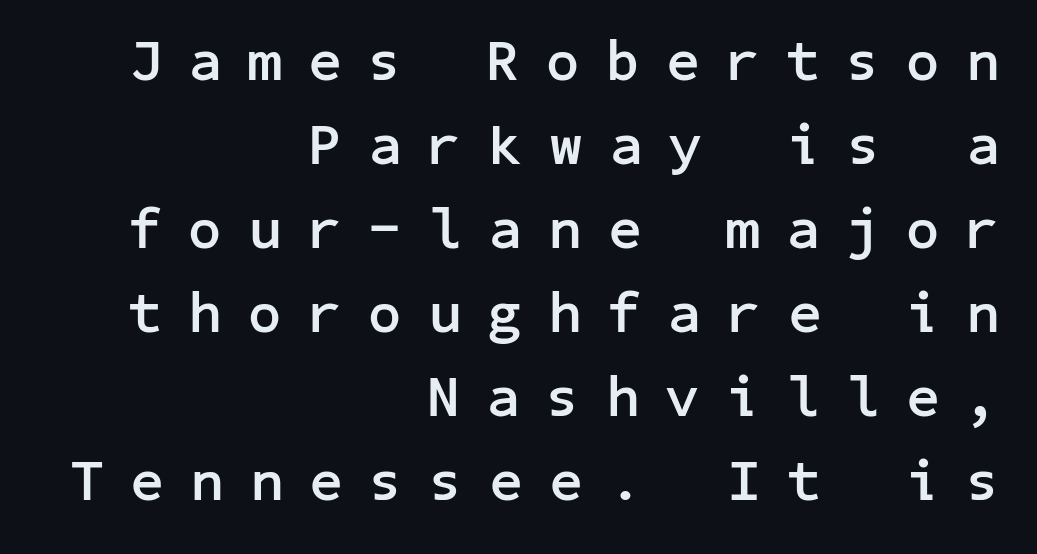
{"serif": "no", "italic": "no", "bold": "yes", "weight": "semibold", "width": "normal", "stroke_contrast": "low", "x_height": "medium", "underline": "no", "align": "right", "line_spacing": "normal", "line_spacing_ratio": 1.45, "letter_spacing": "wide", "letter_spacing_em": 0.46, "glyph_px": 58}
